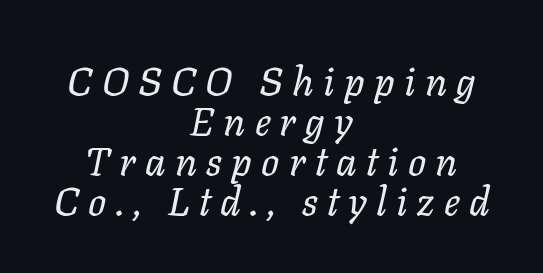
Q: Is the text bold? A: No.
Q: Is the text italic (slanted)? A: Yes, it leans right by about 11 degrees.
Q: Is the text underlined? A: No.
Q: How is the paragraph aligned? A: Centered.
Q: Is the spacing between letters normal or unusually wide? A: Unusually wide.
Q: Is the spacing between lines tight, normal or loose? A: Tight.
Q: Width (condensed, normal, or wide)? A: Normal.
Q: Stroke contrast? A: Low.
Q: x-height? A: Medium.
Q: Monospaced? A: No.
